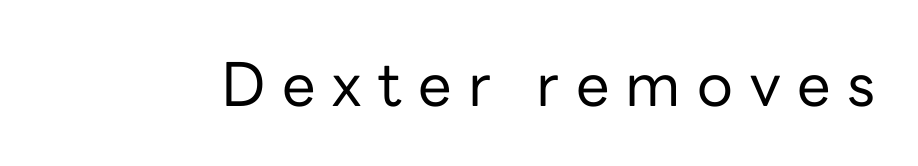
{"serif": "no", "italic": "no", "bold": "no", "weight": "regular", "width": "normal", "stroke_contrast": "low", "x_height": "medium", "monospaced": "no", "underline": "no", "letter_spacing": "wide", "letter_spacing_em": 0.27, "glyph_px": 60}
